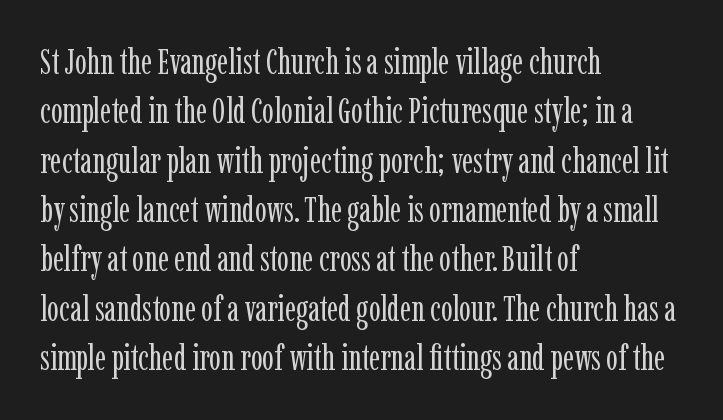
Caption: face not bold, strokes unweighted. Every stem runs plumb, perpendicular to the baseline. One glance says typical: line gaps are just what's usual. Layout note: lines flush left. Standard letterfit; no display-style spreading of the glyphs.
